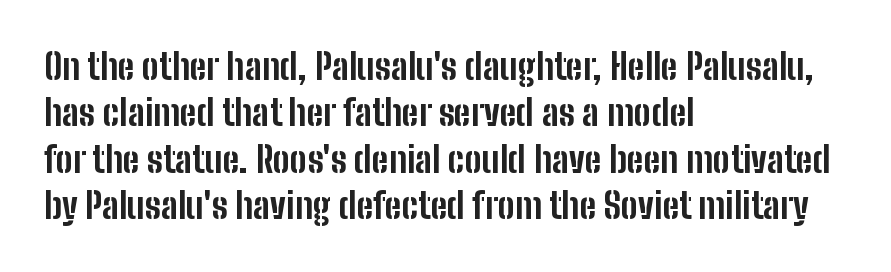
{"serif": "no", "italic": "no", "bold": "yes", "weight": "bold", "width": "condensed", "stroke_contrast": "low", "x_height": "medium", "monospaced": "no", "underline": "no", "align": "left", "line_spacing": "normal", "line_spacing_ratio": 1.29, "letter_spacing": "normal", "letter_spacing_em": 0.0, "glyph_px": 36}
